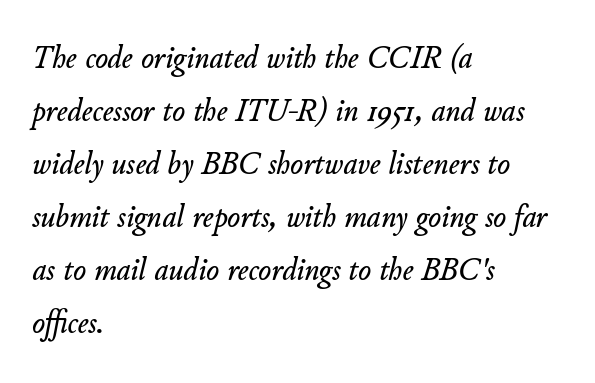
Q: Is the text italic (slanted)? A: Yes, it leans right by about 11 degrees.
Q: Is the text underlined? A: No.
Q: How is the paragraph aligned? A: Left-aligned.
Q: Is the spacing between letters normal or unusually wide? A: Normal.
Q: Is the spacing between lines tight, normal or loose? A: Normal.
Q: Width (condensed, normal, or wide)? A: Normal.
Q: Stroke contrast? A: Low.
Q: x-height? A: Small.
Q: Monospaced? A: No.
